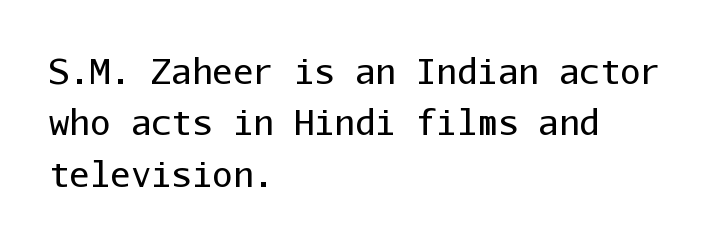
Q: Is the text bold? A: No.
Q: Is the text italic (slanted)? A: No, it is upright.
Q: Is the typeface a serif or a sans-serif typeface? A: Sans-serif.
Q: Is the text underlined? A: No.
Q: How is the paragraph aligned? A: Left-aligned.
Q: Is the spacing between letters normal or unusually wide? A: Normal.
Q: Is the spacing between lines tight, normal or loose? A: Normal.
Q: Width (condensed, normal, or wide)? A: Normal.
Q: Stroke contrast? A: Low.
Q: x-height? A: Medium.
Q: Monospaced? A: Yes.
